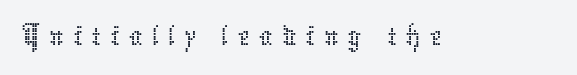
{"italic": "no", "bold": "no", "weight": "thin", "width": "normal", "stroke_contrast": "low", "x_height": "medium", "monospaced": "no", "underline": "no", "glyph_px": 68}
